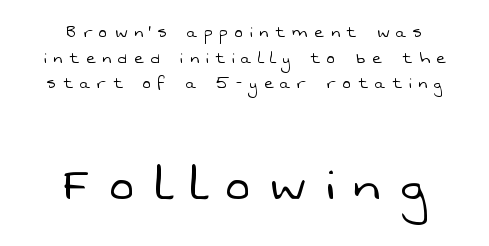
{"serif": "no", "bold": "no", "weight": "light", "width": "normal", "stroke_contrast": "low", "x_height": "medium", "monospaced": "no", "underline": "no", "align": "center", "line_spacing": "normal", "line_spacing_ratio": 1.28, "letter_spacing": "wide", "letter_spacing_em": 0.35, "larger_block": "second", "size_ratio": 2.95, "glyph_px": 59}
